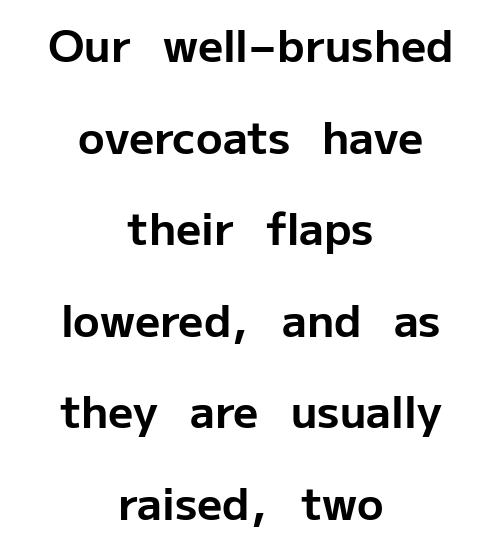
Which margin do the lines hug? Neither — every line sits in the middle. Examine the stroke ends and you'll find no serifs. Short note: letters normally spaced. Ascenders rise straight up at ninety degrees.
